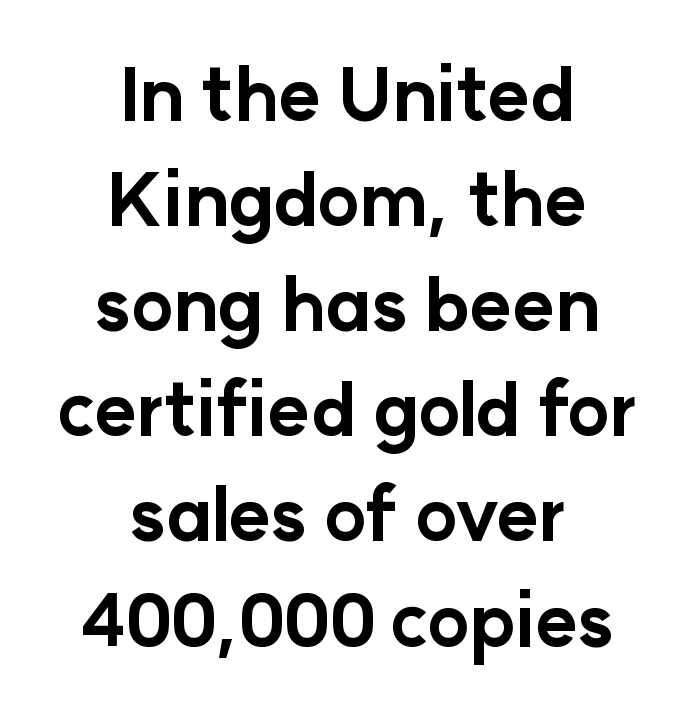
{"serif": "no", "italic": "no", "bold": "yes", "weight": "bold", "width": "normal", "stroke_contrast": "low", "x_height": "medium", "monospaced": "no", "underline": "no", "align": "center", "line_spacing": "normal", "line_spacing_ratio": 1.46, "letter_spacing": "normal", "letter_spacing_em": 0.0, "glyph_px": 72}
